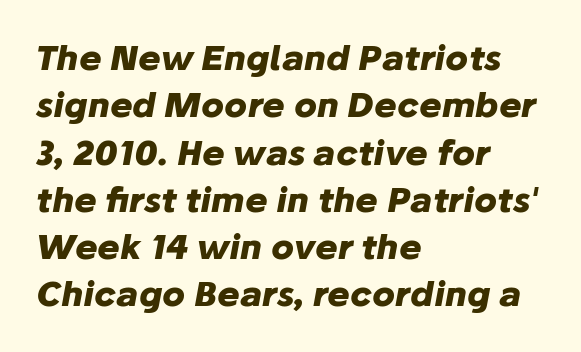
The foot of each line stays bare and open. The lines in this sample share a left origin and differ only in where they stop. Character widths vary here, with narrow letters taking less room than wide ones. The passage shown leans; its letterforms are oblique.
